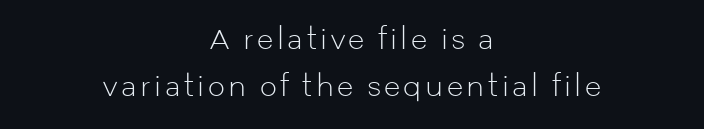
{"italic": "no", "bold": "no", "underline": "no", "align": "center", "line_spacing_ratio": 1.75, "glyph_px": 27}
